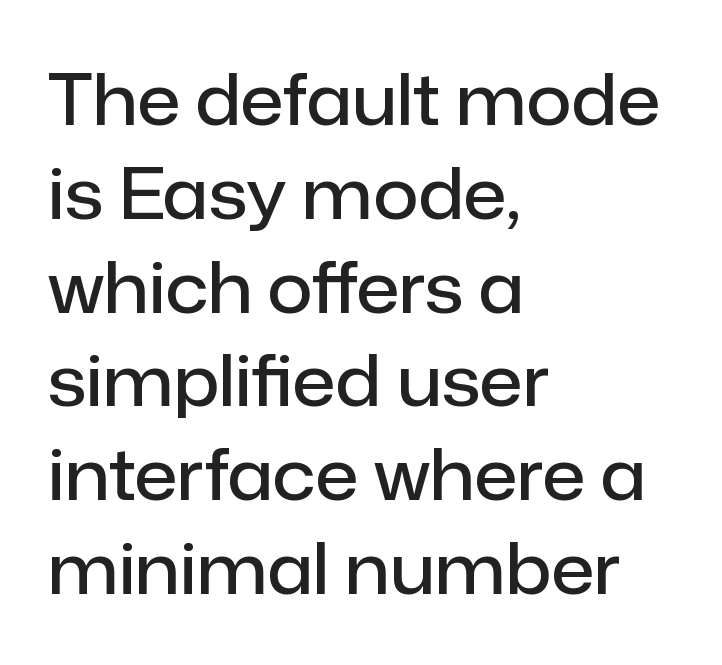
The image shows 70 px semibold sans-serif type, upright; set left-aligned, normal line spacing (1.34x), normal letter spacing, not underlined; low stroke contrast and a medium x-height.
